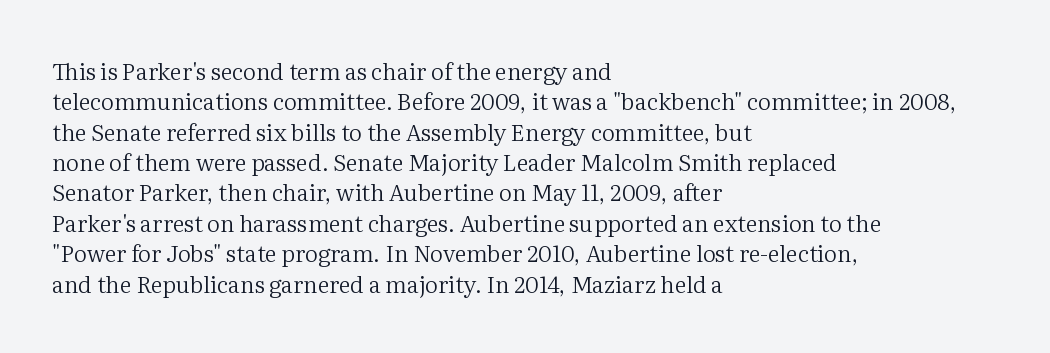
The space directly below the letters is spotless. Caption: standard tracking, unaltered. Vertically, the passage feels balanced, rows spaced as you'd expect. Does the lettering tilt? It doesn't — this is upright.
